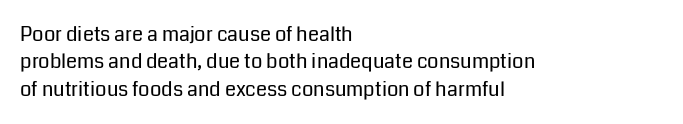
{"italic": "no", "bold": "no", "underline": "no", "align": "left", "line_spacing": "normal", "line_spacing_ratio": 1.37, "letter_spacing": "normal", "letter_spacing_em": 0.0, "glyph_px": 20}
